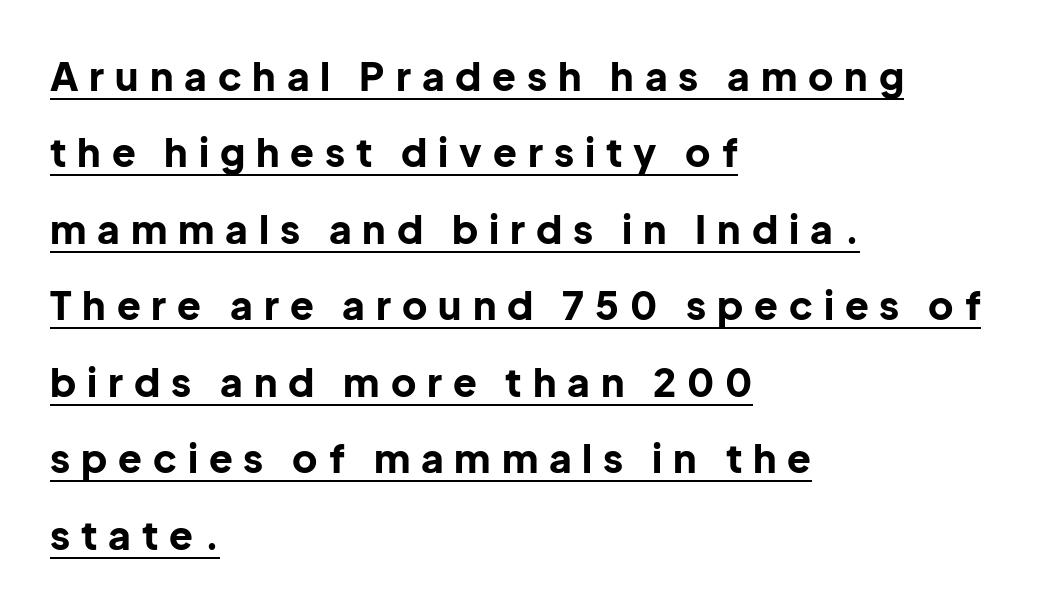
Q: Is the text bold? A: Yes.
Q: Is the text italic (slanted)? A: No, it is upright.
Q: Is the typeface a serif or a sans-serif typeface? A: Sans-serif.
Q: Is the text underlined? A: Yes.
Q: How is the paragraph aligned? A: Left-aligned.
Q: Is the spacing between letters normal or unusually wide? A: Unusually wide.
Q: Is the spacing between lines tight, normal or loose? A: Loose.
Q: Width (condensed, normal, or wide)? A: Normal.
Q: Stroke contrast? A: Low.
Q: x-height? A: Medium.
Q: Monospaced? A: No.
